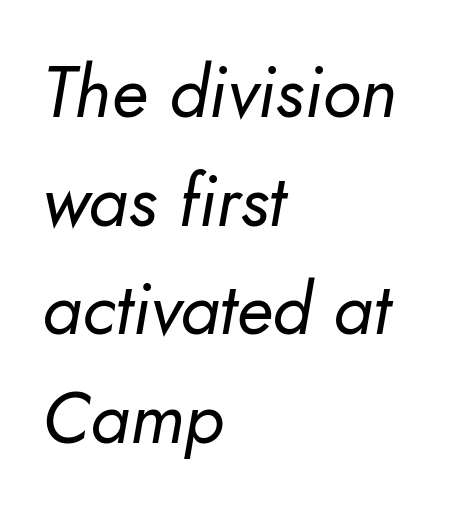
{"italic": "yes", "lean": "right", "slant_degrees": 10, "bold": "no", "weight": "regular", "width": "normal", "stroke_contrast": "low", "x_height": "small", "monospaced": "no", "underline": "no", "align": "left", "line_spacing": "normal", "line_spacing_ratio": 1.51, "letter_spacing": "normal", "letter_spacing_em": 0.0, "glyph_px": 72}
